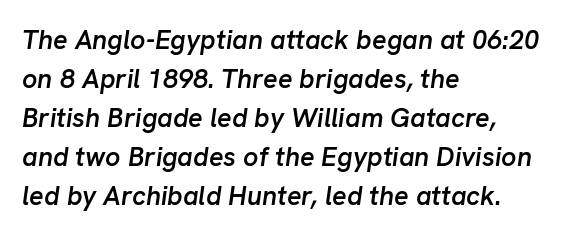
{"italic": "yes", "lean": "right", "slant_degrees": 8, "bold": "semi", "underline": "no", "align": "left", "line_spacing": "normal", "line_spacing_ratio": 1.44, "letter_spacing": "normal", "letter_spacing_em": 0.0, "glyph_px": 27}
